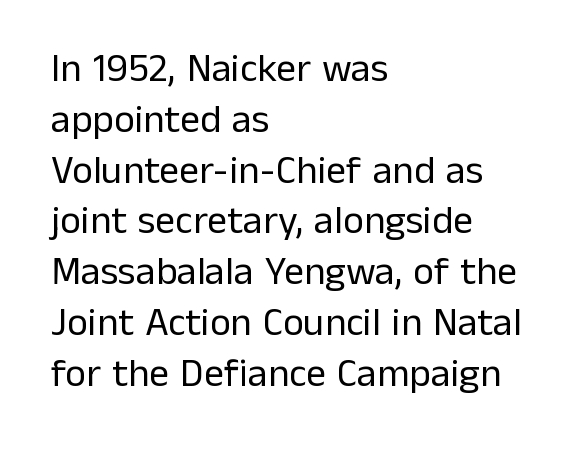
{"serif": "no", "italic": "no", "bold": "no", "weight": "regular", "width": "normal", "stroke_contrast": "low", "x_height": "medium", "monospaced": "no", "underline": "no", "align": "left", "line_spacing": "normal", "line_spacing_ratio": 1.27, "letter_spacing": "normal", "letter_spacing_em": 0.0, "glyph_px": 40}
